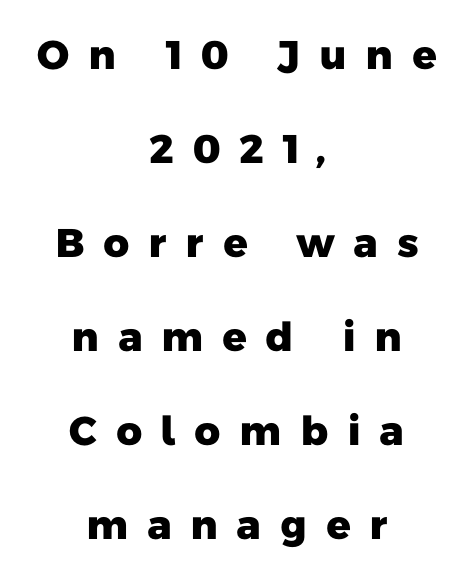
Q: Is the text bold? A: Yes.
Q: Is the typeface a serif or a sans-serif typeface? A: Sans-serif.
Q: Is the text underlined? A: No.
Q: How is the paragraph aligned? A: Centered.
Q: Is the spacing between letters normal or unusually wide? A: Unusually wide.
Q: Is the spacing between lines tight, normal or loose? A: Loose.
Q: Width (condensed, normal, or wide)? A: Normal.
Q: Stroke contrast? A: Low.
Q: x-height? A: Medium.
Q: Monospaced? A: No.
